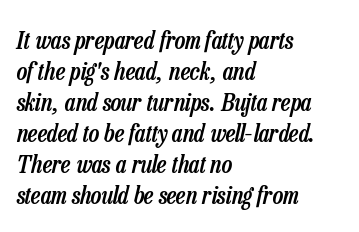
The image shows 25 px text type, italic (leaning right); set left-aligned, line spacing 1.24x, normal letter spacing, not underlined.
